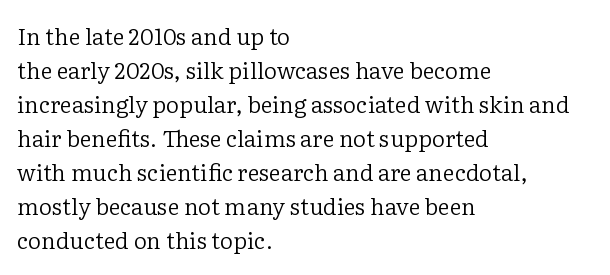
The image shows 23 px text type, upright; set left-aligned, normal line spacing (1.48x), normal letter spacing, not underlined.
